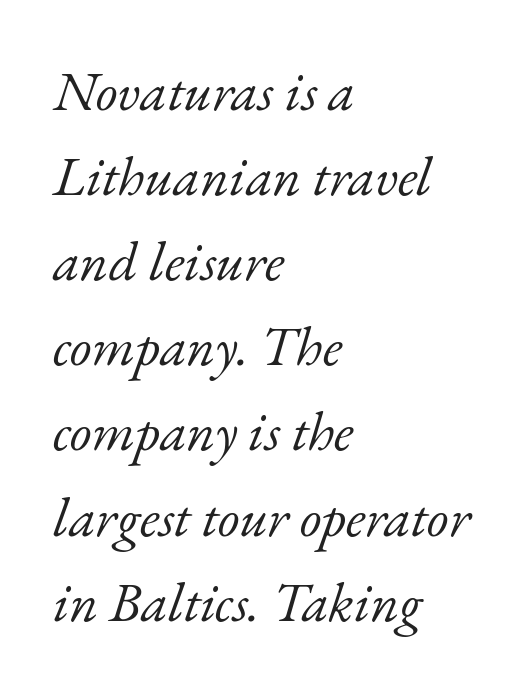
Q: Is the text bold? A: No.
Q: Is the text italic (slanted)? A: Yes, it leans right by about 17 degrees.
Q: Is the typeface a serif or a sans-serif typeface? A: Serif.
Q: Is the text underlined? A: No.
Q: How is the paragraph aligned? A: Left-aligned.
Q: Is the spacing between letters normal or unusually wide? A: Normal.
Q: Is the spacing between lines tight, normal or loose? A: Normal.
Q: Width (condensed, normal, or wide)? A: Normal.
Q: Stroke contrast? A: Low.
Q: x-height? A: Small.
Q: Monospaced? A: No.
